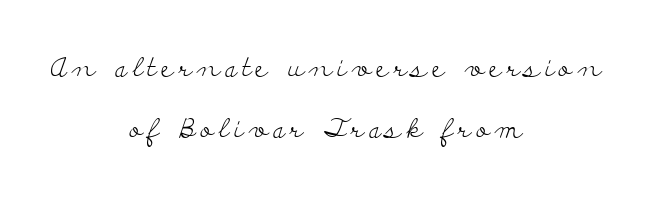
{"bold": "no", "underline": "no", "align": "center", "line_spacing": "loose", "line_spacing_ratio": 2.34, "glyph_px": 26}
